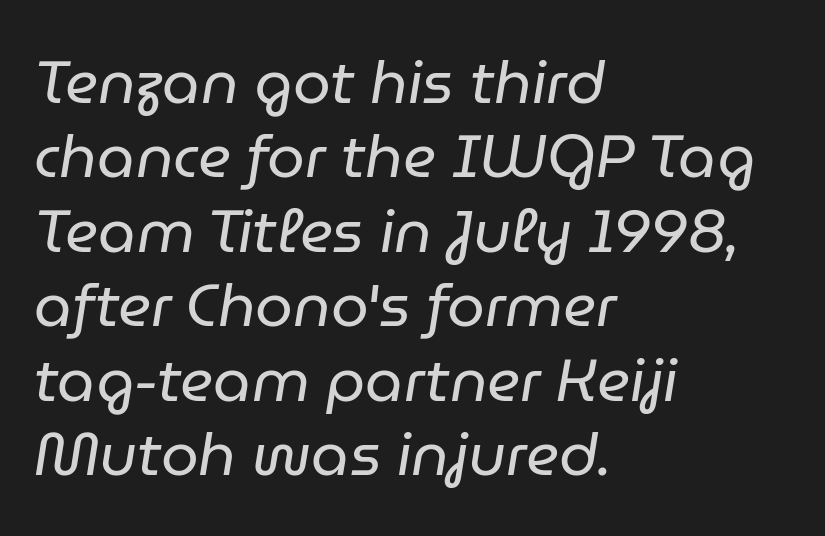
Q: Is the text bold? A: No.
Q: Is the text italic (slanted)? A: Yes, it leans right by about 9 degrees.
Q: Is the text underlined? A: No.
Q: How is the paragraph aligned? A: Left-aligned.
Q: Is the spacing between letters normal or unusually wide? A: Normal.
Q: Width (condensed, normal, or wide)? A: Normal.
Q: Stroke contrast? A: Low.
Q: x-height? A: Medium.
Q: Monospaced? A: No.
